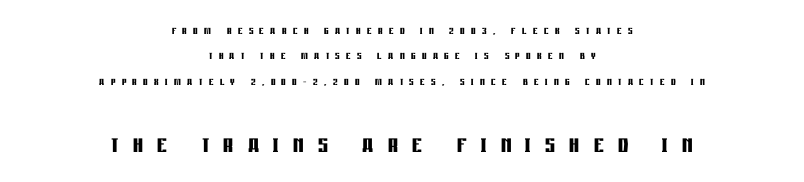
The image shows 31 px semibold, condensed sans-serif type, upright; set centered, line spacing 1.81x, unusually wide letter spacing (+0.46 em), not underlined; the second (bottom) block is 2.21x larger; low stroke contrast and a large x-height.
